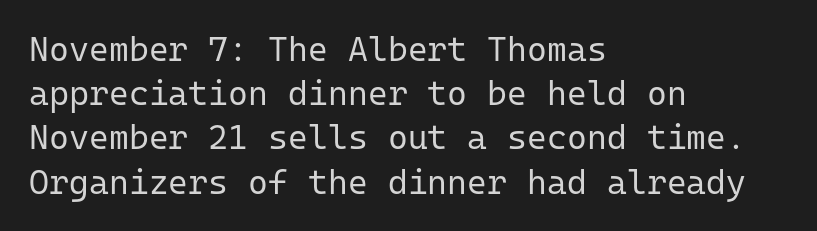
The image shows 34 px regular-weight sans-serif type, upright, monospaced; set left-aligned, normal line spacing (1.3x), normal letter spacing, not underlined; low stroke contrast and a medium x-height.
